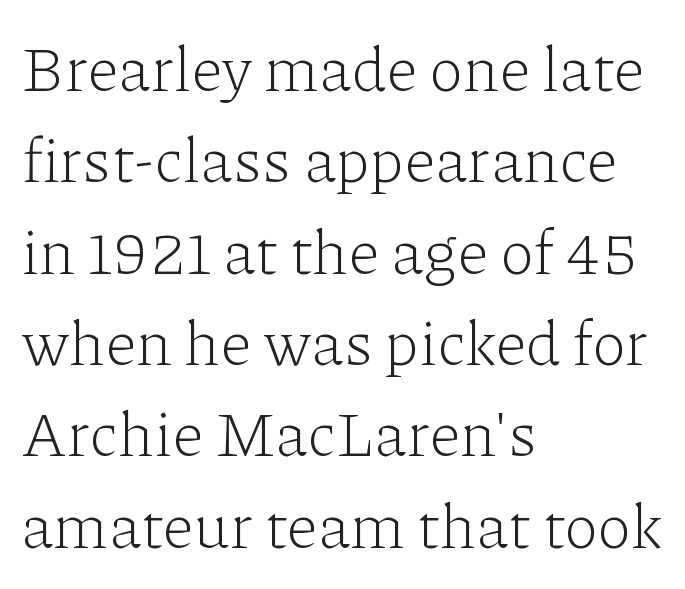
The image shows 63 px light serif type, upright; set left-aligned, normal line spacing (1.45x), normal letter spacing, not underlined; low stroke contrast and a medium x-height.
